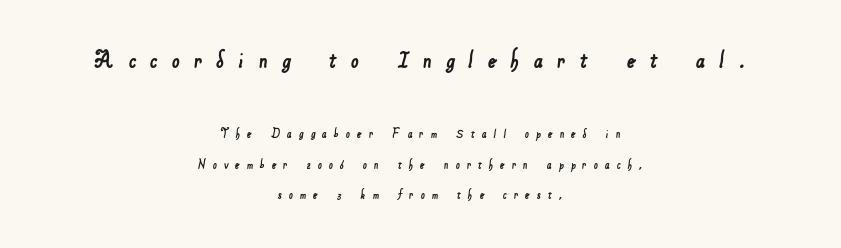
Q: Is the typeface a serif or a sans-serif typeface? A: Sans-serif.
Q: Is the text underlined? A: No.
Q: How is the paragraph aligned? A: Centered.
Q: Is the spacing between letters normal or unusually wide? A: Unusually wide.
Q: Is the spacing between lines tight, normal or loose? A: Loose.
Q: Which block of text is set in a larger size, the first (top) or the second (bottom)? A: The first (top) one.
Q: Width (condensed, normal, or wide)? A: Normal.
Q: Stroke contrast? A: Low.
Q: x-height? A: Small.
Q: Monospaced? A: No.
